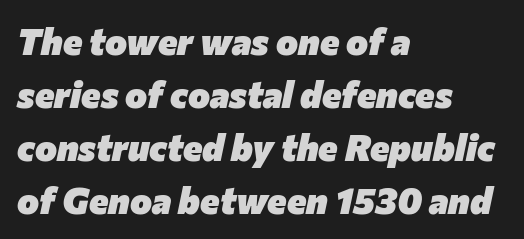
Q: Is the text bold? A: Yes.
Q: Is the text italic (slanted)? A: Yes, it leans right by about 12 degrees.
Q: Is the text underlined? A: No.
Q: How is the paragraph aligned? A: Left-aligned.
Q: Is the spacing between letters normal or unusually wide? A: Normal.
Q: Is the spacing between lines tight, normal or loose? A: Normal.
Q: Width (condensed, normal, or wide)? A: Normal.
Q: Stroke contrast? A: Low.
Q: x-height? A: Medium.
Q: Monospaced? A: No.
